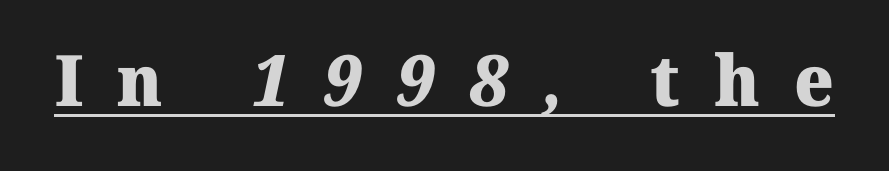
{"serif": "yes", "bold": "yes", "weight": "heavy", "width": "normal", "stroke_contrast": "medium", "x_height": "medium", "monospaced": "no", "underline": "yes", "letter_spacing": "wide", "letter_spacing_em": 0.48, "glyph_px": 71}
